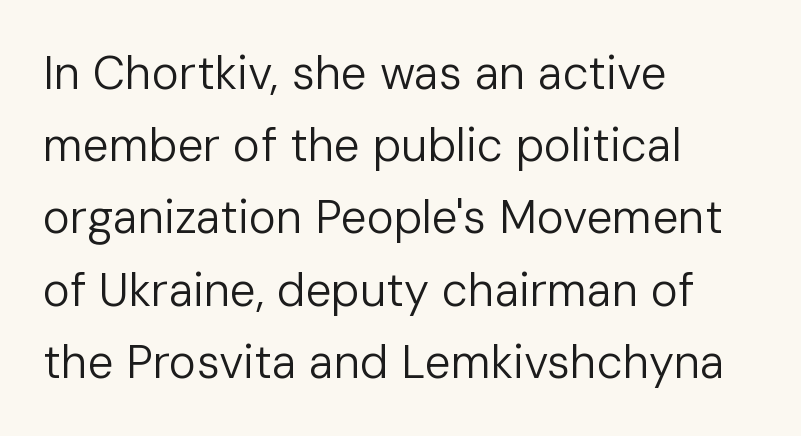
The image shows 46 px regular-weight sans-serif type, upright; set left-aligned, normal line spacing (1.57x), normal letter spacing, not underlined; low stroke contrast and a medium x-height.
